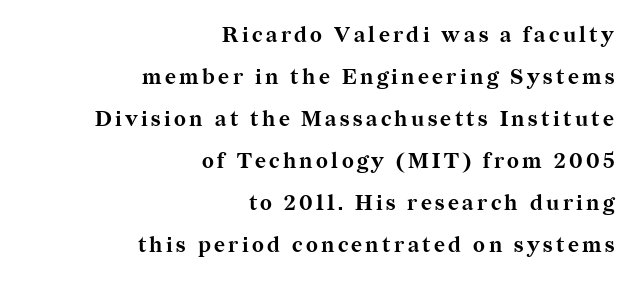
Q: Is the text bold? A: Yes.
Q: Is the text italic (slanted)? A: No, it is upright.
Q: Is the text underlined? A: No.
Q: How is the paragraph aligned? A: Right-aligned.
Q: Is the spacing between lines tight, normal or loose? A: Loose.
